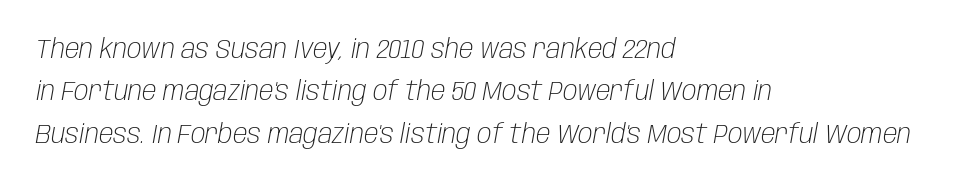
Q: Is the text bold? A: No.
Q: Is the text italic (slanted)? A: Yes, it leans right by about 10 degrees.
Q: Is the text underlined? A: No.
Q: How is the paragraph aligned? A: Left-aligned.
Q: Is the spacing between letters normal or unusually wide? A: Normal.
Q: Is the spacing between lines tight, normal or loose? A: Normal.
